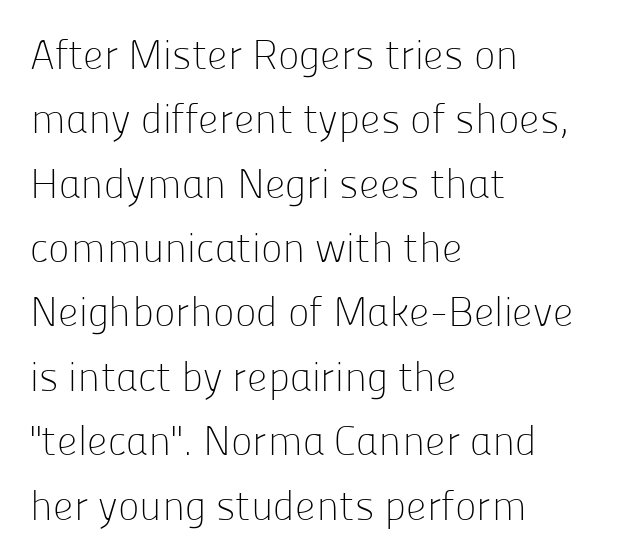
Q: Is the text bold? A: No.
Q: Is the text italic (slanted)? A: No, it is upright.
Q: Is the typeface a serif or a sans-serif typeface? A: Sans-serif.
Q: Is the text underlined? A: No.
Q: How is the paragraph aligned? A: Left-aligned.
Q: Is the spacing between letters normal or unusually wide? A: Normal.
Q: Is the spacing between lines tight, normal or loose? A: Normal.
Q: Width (condensed, normal, or wide)? A: Normal.
Q: Stroke contrast? A: Low.
Q: x-height? A: Medium.
Q: Monospaced? A: No.
